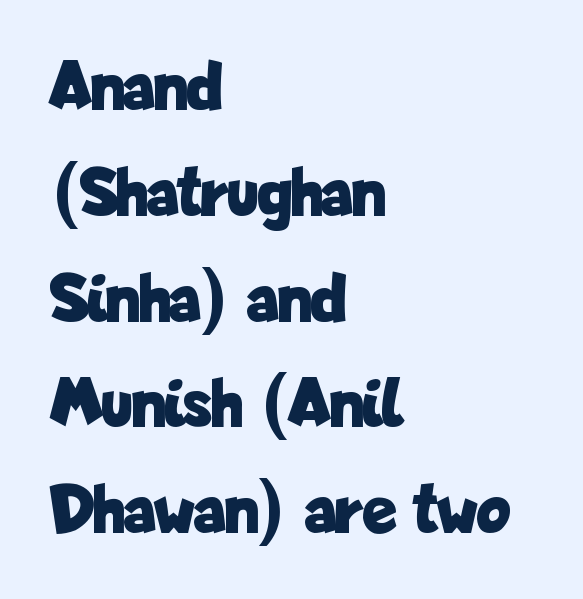
Spacing between characters is what you'd get straight out of the box. Typographic density is high because the face is bold. Upright lettering throughout. Do the characters align in a grid? No, the font is proportional. The lines in this sample share a left origin and differ only in where they stop.
